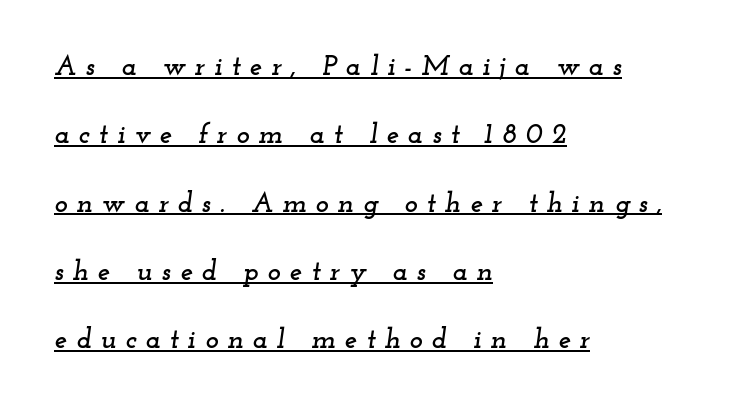
The image shows 28 px wide serif type, italic (leaning right); set left-aligned, loose line spacing (2.44x), unusually wide letter spacing (+0.32 em), underlined; low stroke contrast and a small x-height.
